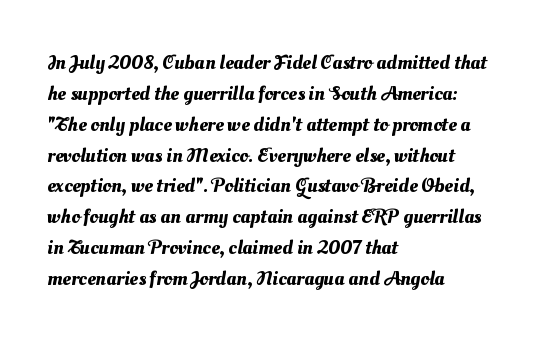
Q: Is the text underlined? A: No.
Q: How is the paragraph aligned? A: Left-aligned.
Q: Is the spacing between letters normal or unusually wide? A: Normal.
Q: Is the spacing between lines tight, normal or loose? A: Normal.
